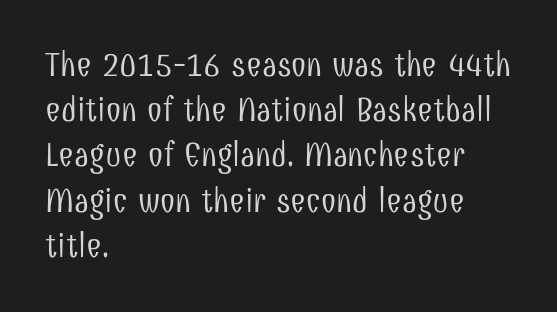
Q: Is the text bold? A: No.
Q: Is the text italic (slanted)? A: No, it is upright.
Q: Is the typeface a serif or a sans-serif typeface? A: Sans-serif.
Q: Is the text underlined? A: No.
Q: How is the paragraph aligned? A: Left-aligned.
Q: Is the spacing between letters normal or unusually wide? A: Normal.
Q: Is the spacing between lines tight, normal or loose? A: Normal.
Q: Width (condensed, normal, or wide)? A: Condensed.
Q: Stroke contrast? A: Low.
Q: x-height? A: Medium.
Q: Monospaced? A: No.
